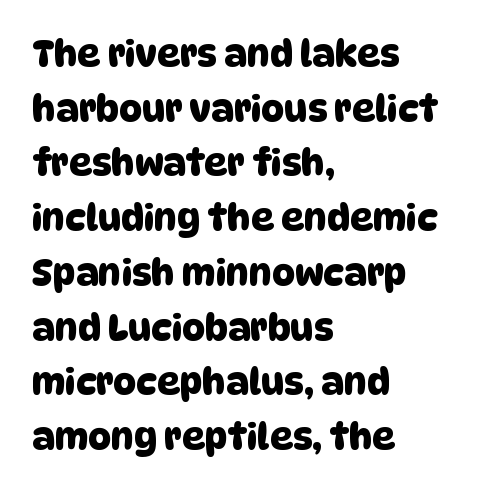
{"serif": "no", "width": "normal", "stroke_contrast": "low", "x_height": "large", "monospaced": "no", "underline": "no", "align": "left", "line_spacing": "normal", "line_spacing_ratio": 1.52, "letter_spacing": "normal", "letter_spacing_em": 0.0, "glyph_px": 36}
